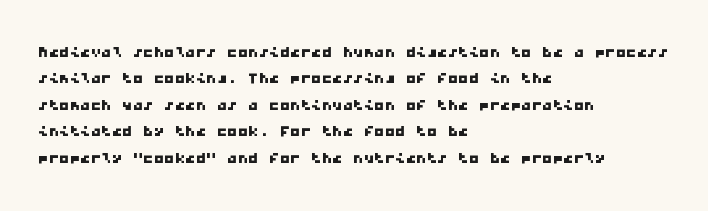
{"underline": "no", "align": "left", "line_spacing": "normal", "line_spacing_ratio": 1.26, "letter_spacing": "normal", "letter_spacing_em": 0.0, "glyph_px": 21}
